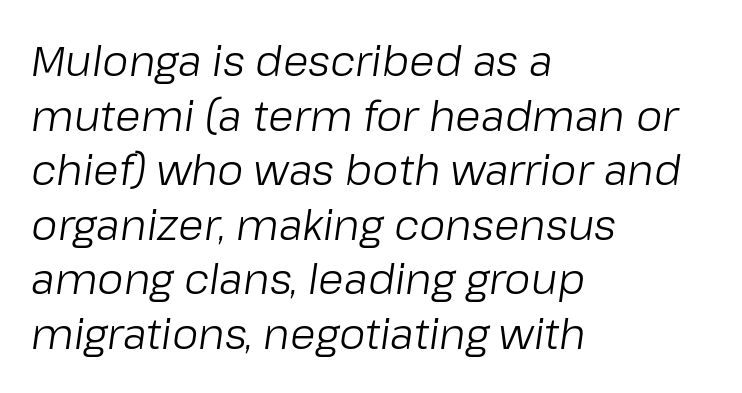
The image shows 42 px light type, italic (leaning right); set left-aligned, normal line spacing (1.3x), normal letter spacing, not underlined; low stroke contrast and a medium x-height.
